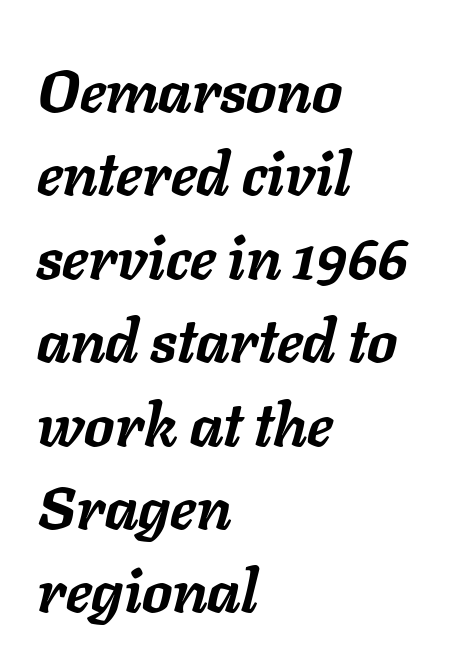
The image shows 60 px semibold type, italic (leaning right); set left-aligned, normal line spacing (1.39x), normal letter spacing, not underlined; low stroke contrast and a medium x-height.
